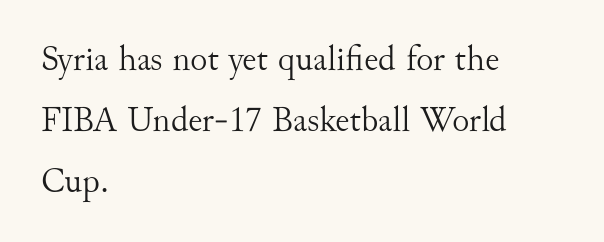
The image shows 36 px light serif type, upright; set left-aligned, normal line spacing (1.7x), normal letter spacing, not underlined; medium stroke contrast and a small x-height.
